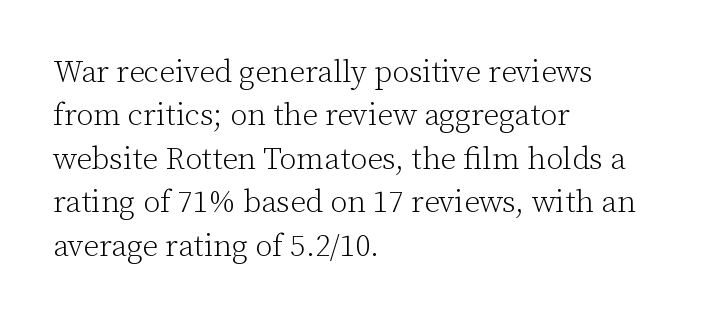
Spacing between characters is what you'd get straight out of the box. The letters advance in unequal steps, a hallmark of proportional type. Notice how the passage keeps a crisp vertical edge on the left only. Ink coverage per letter is moderate at most. Vertical strokes here are truly vertical.
